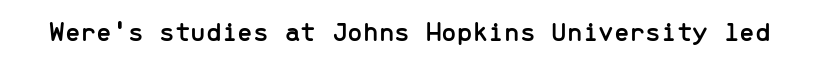
Q: Is the text italic (slanted)? A: No, it is upright.
Q: Is the typeface a serif or a sans-serif typeface? A: Sans-serif.
Q: Is the text underlined? A: No.
Q: Is the spacing between letters normal or unusually wide? A: Normal.
Q: Width (condensed, normal, or wide)? A: Normal.
Q: Stroke contrast? A: Low.
Q: x-height? A: Medium.
Q: Monospaced? A: Yes.
